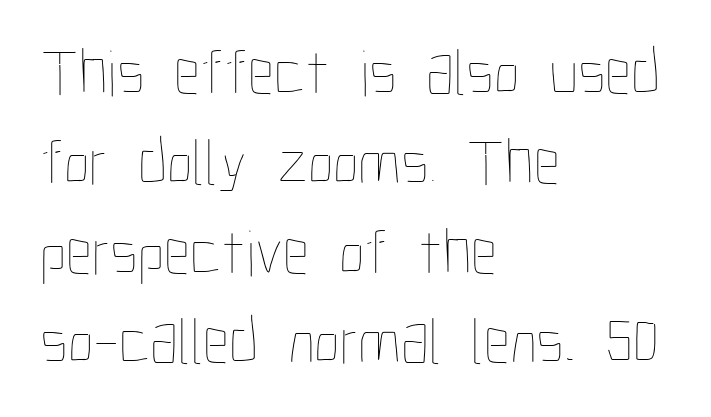
{"italic": "no", "bold": "no", "weight": "thin", "width": "condensed", "stroke_contrast": "low", "x_height": "medium", "monospaced": "no", "underline": "no", "align": "left", "line_spacing": "normal", "line_spacing_ratio": 1.36, "letter_spacing": "normal", "letter_spacing_em": 0.0, "glyph_px": 66}
